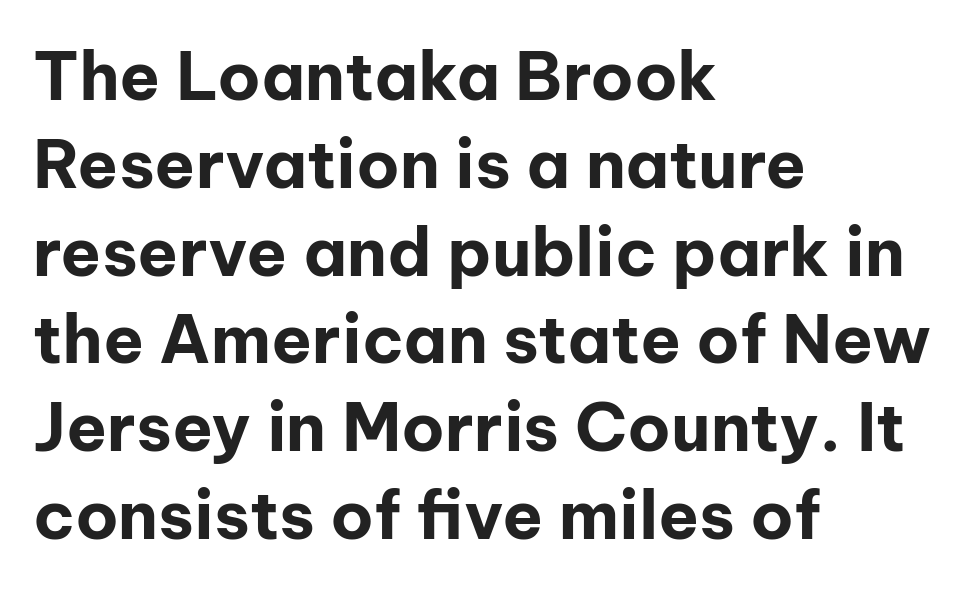
Q: Is the text bold? A: Yes.
Q: Is the text italic (slanted)? A: No, it is upright.
Q: Is the typeface a serif or a sans-serif typeface? A: Sans-serif.
Q: Is the text underlined? A: No.
Q: How is the paragraph aligned? A: Left-aligned.
Q: Is the spacing between letters normal or unusually wide? A: Normal.
Q: Is the spacing between lines tight, normal or loose? A: Normal.
Q: Width (condensed, normal, or wide)? A: Normal.
Q: Stroke contrast? A: Low.
Q: x-height? A: Medium.
Q: Monospaced? A: No.
